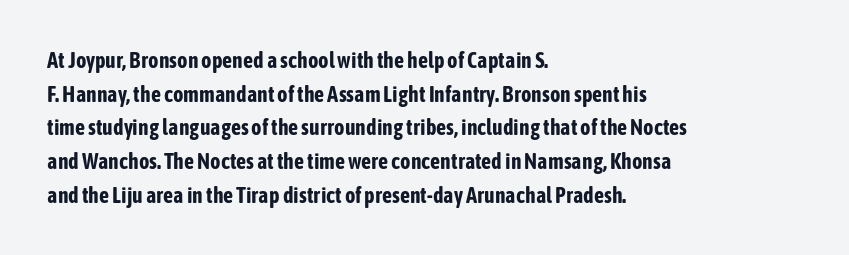
Q: Is the text bold? A: Yes.
Q: Is the text italic (slanted)? A: No, it is upright.
Q: Is the text underlined? A: No.
Q: How is the paragraph aligned? A: Left-aligned.
Q: Is the spacing between letters normal or unusually wide? A: Normal.
Q: Is the spacing between lines tight, normal or loose? A: Normal.
